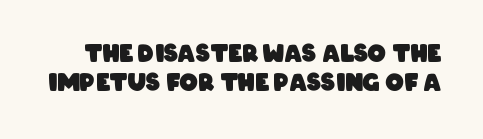
Q: Is the text bold? A: Yes.
Q: Is the text underlined? A: No.
Q: Is the spacing between letters normal or unusually wide? A: Normal.
Q: Is the spacing between lines tight, normal or loose? A: Normal.
